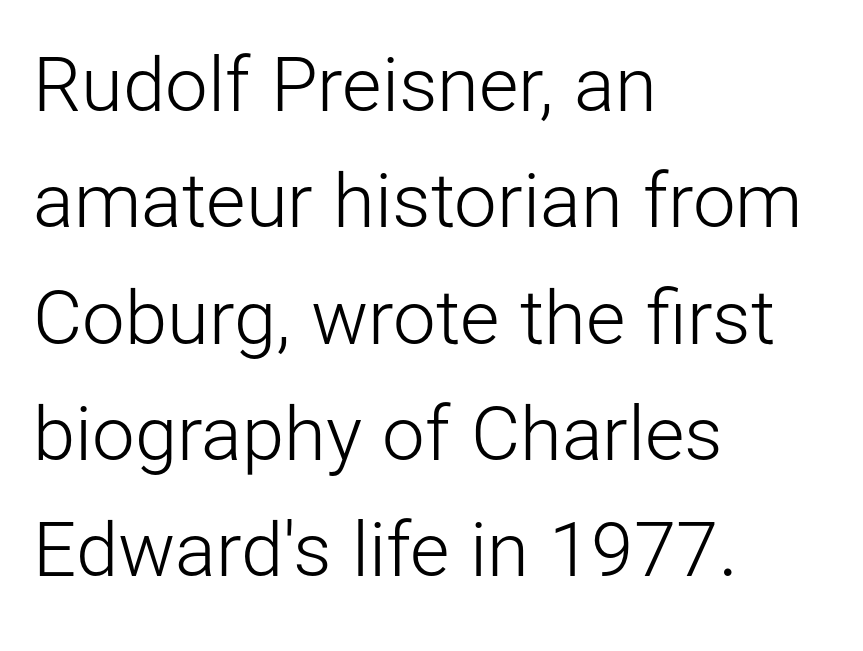
Q: Is the text bold? A: No.
Q: Is the text italic (slanted)? A: No, it is upright.
Q: Is the typeface a serif or a sans-serif typeface? A: Sans-serif.
Q: Is the text underlined? A: No.
Q: How is the paragraph aligned? A: Left-aligned.
Q: Is the spacing between letters normal or unusually wide? A: Normal.
Q: Is the spacing between lines tight, normal or loose? A: Normal.
Q: Width (condensed, normal, or wide)? A: Normal.
Q: Stroke contrast? A: Low.
Q: x-height? A: Medium.
Q: Monospaced? A: No.
